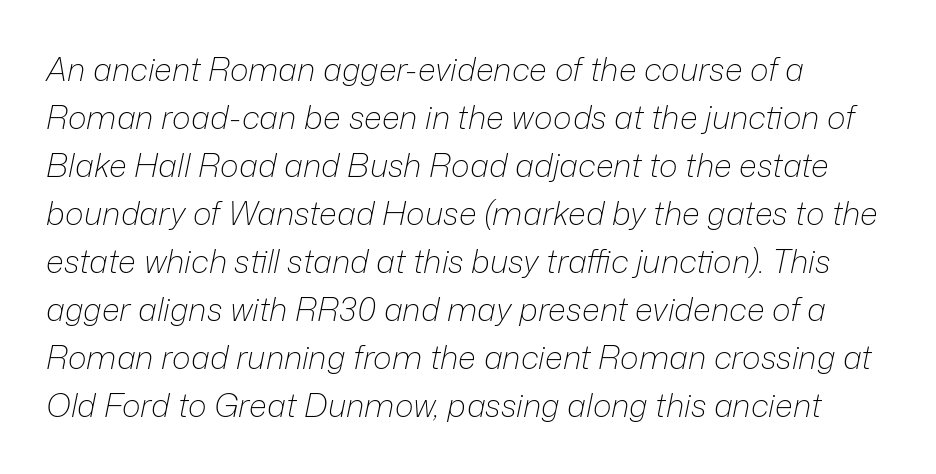
Varying glyph widths throughout — classic text-font behaviour. The passage is arranged the way most books set body copy — flush left. What's the leading like? Ordinary, nothing unusual. Slant detected: the letters are inclined. No letter is thick-stroked: the sample isn't bold.
